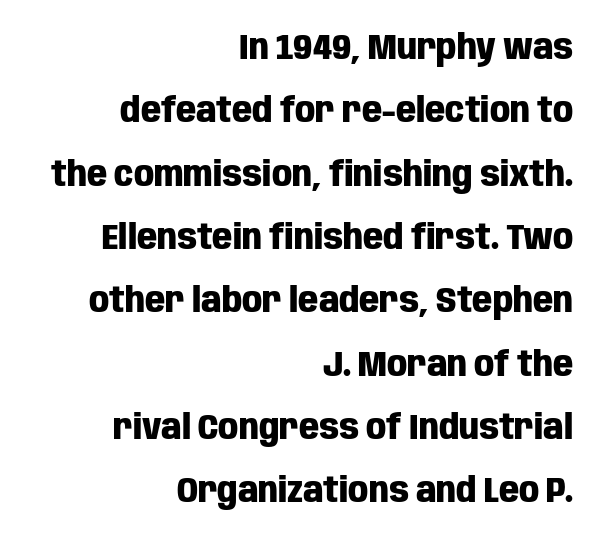
{"serif": "no", "italic": "no", "bold": "yes", "weight": "heavy", "width": "condensed", "stroke_contrast": "low", "x_height": "large", "monospaced": "no", "underline": "no", "align": "right", "line_spacing_ratio": 1.81, "letter_spacing": "normal", "letter_spacing_em": 0.0, "glyph_px": 35}
